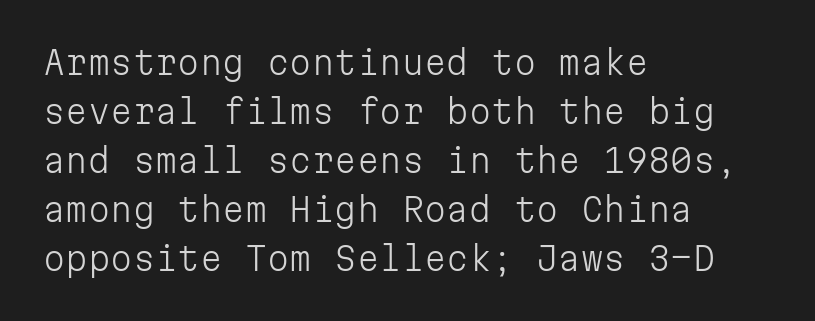
A typesetter would mark this as roman, not italic. Descender tails drop into unmarked territory. The designer went with a sans here, leaving each stem footless. Words appear dense and cohesive because spacing is normal. Counters stay open thanks to moderate or lighter strokes. The block of text has a typical density, with ordinary space between rows.
